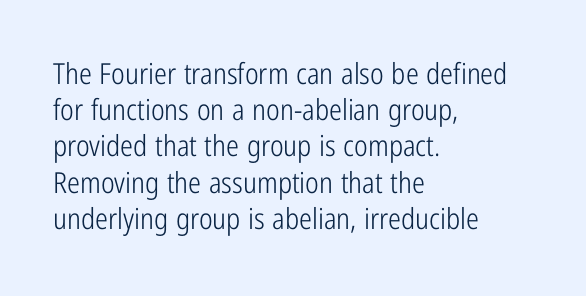
Q: Is the text bold? A: No.
Q: Is the text italic (slanted)? A: No, it is upright.
Q: Is the typeface a serif or a sans-serif typeface? A: Sans-serif.
Q: Is the text underlined? A: No.
Q: How is the paragraph aligned? A: Left-aligned.
Q: Is the spacing between letters normal or unusually wide? A: Normal.
Q: Is the spacing between lines tight, normal or loose? A: Normal.
Q: Width (condensed, normal, or wide)? A: Condensed.
Q: Stroke contrast? A: Low.
Q: x-height? A: Medium.
Q: Monospaced? A: No.
